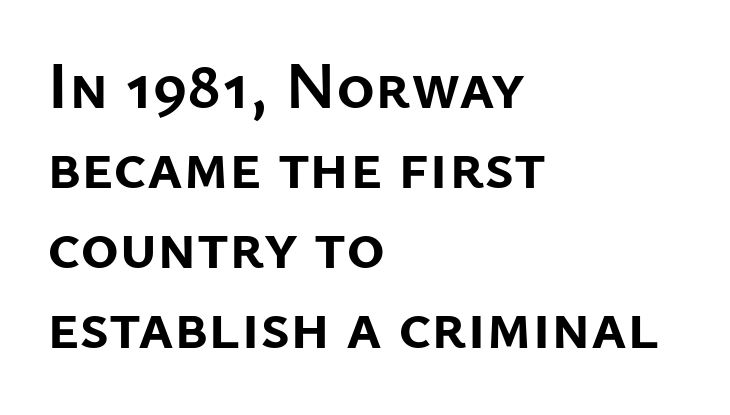
Q: Is the text bold? A: Yes.
Q: Is the text italic (slanted)? A: No, it is upright.
Q: Is the typeface a serif or a sans-serif typeface? A: Sans-serif.
Q: Is the text underlined? A: No.
Q: How is the paragraph aligned? A: Left-aligned.
Q: Is the spacing between letters normal or unusually wide? A: Normal.
Q: Width (condensed, normal, or wide)? A: Normal.
Q: Stroke contrast? A: Low.
Q: x-height? A: Medium.
Q: Monospaced? A: No.
